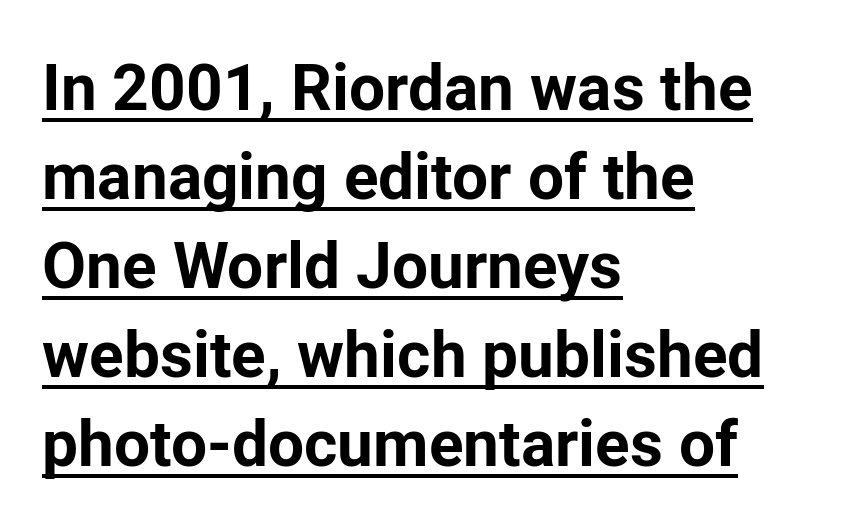
{"serif": "no", "italic": "no", "bold": "yes", "weight": "bold", "width": "normal", "stroke_contrast": "low", "x_height": "medium", "monospaced": "no", "underline": "yes", "align": "left", "line_spacing": "normal", "line_spacing_ratio": 1.39, "letter_spacing": "normal", "letter_spacing_em": 0.0, "glyph_px": 64}
